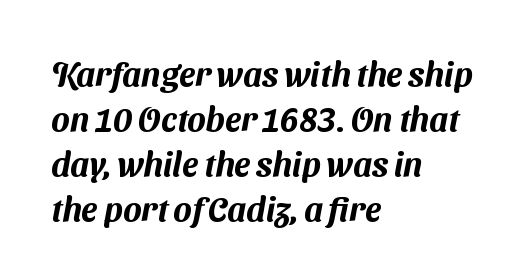
{"serif": "no", "width": "normal", "stroke_contrast": "medium", "x_height": "medium", "monospaced": "no", "underline": "no", "align": "left", "line_spacing": "normal", "line_spacing_ratio": 1.32, "letter_spacing": "normal", "letter_spacing_em": 0.0, "glyph_px": 34}
